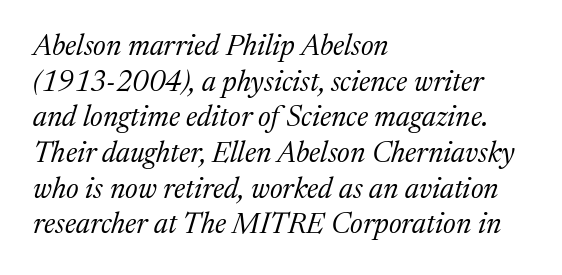
{"serif": "yes", "italic": "yes", "lean": "right", "slant_degrees": 17, "bold": "no", "weight": "regular", "width": "normal", "stroke_contrast": "medium", "x_height": "medium", "monospaced": "no", "underline": "no", "align": "left", "line_spacing_ratio": 1.23, "letter_spacing": "normal", "letter_spacing_em": 0.0, "glyph_px": 29}
